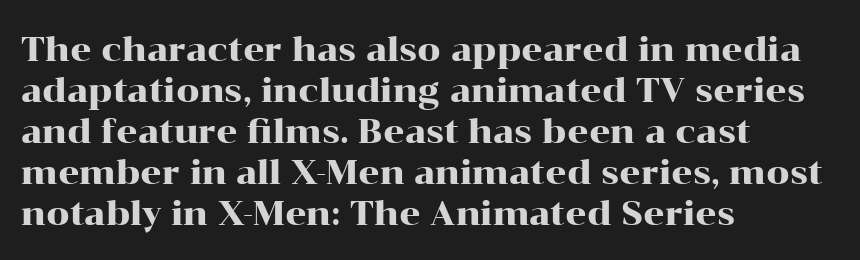
The image shows 33 px wide serif type, upright; set left-aligned, line spacing 1.24x, normal letter spacing, not underlined; high stroke contrast and a medium x-height.
